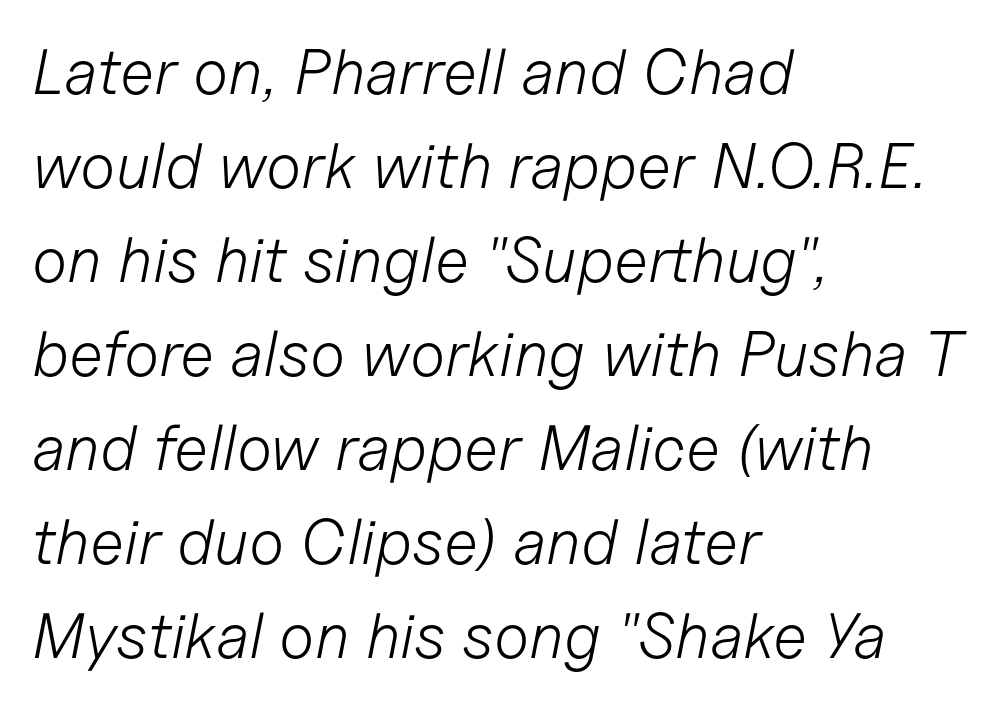
Bare-footed words on every line. Horizontal alignment here is leftward, the default for most running prose. No letter is thick-stroked: the sample isn't bold. Looks like regular typesetting: each glyph gets only the width it needs. Inter-character spacing is left at the font's built-in metrics. Successive baselines arrive at the customary interval.
